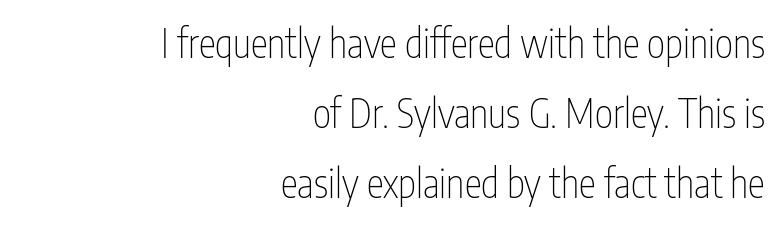
Serif or sans? Sans — the stroke terminals are bare. Nobody touched the tracking dial on this one. Lines of text with bare space underneath. Heaviness? Minimal to ordinary, like unemphasized prose. The paragraph shown leans on its right margin.
